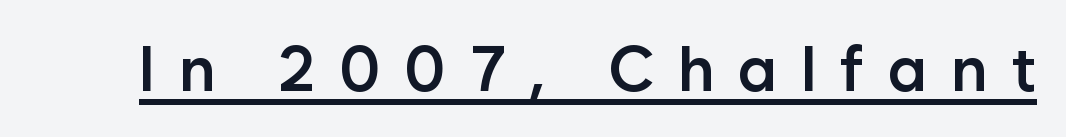
The image shows 64 px semibold sans-serif type, upright; set unusually wide letter spacing (+0.36 em), underlined; low stroke contrast and a medium x-height.
